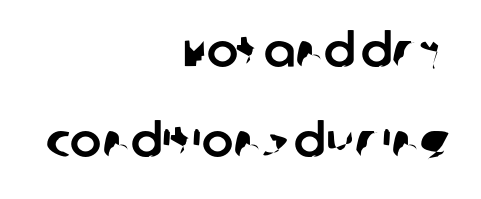
Q: Is the typeface a serif or a sans-serif typeface? A: Sans-serif.
Q: Is the text underlined? A: No.
Q: How is the paragraph aligned? A: Right-aligned.
Q: Is the spacing between letters normal or unusually wide? A: Normal.
Q: Is the spacing between lines tight, normal or loose? A: Loose.
Q: Width (condensed, normal, or wide)? A: Normal.
Q: Stroke contrast? A: Low.
Q: x-height? A: Large.
Q: Monospaced? A: No.
